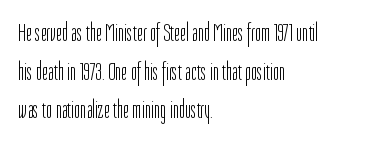
The image shows 26 px text type, upright; set left-aligned, normal line spacing (1.49x), normal letter spacing, not underlined.
